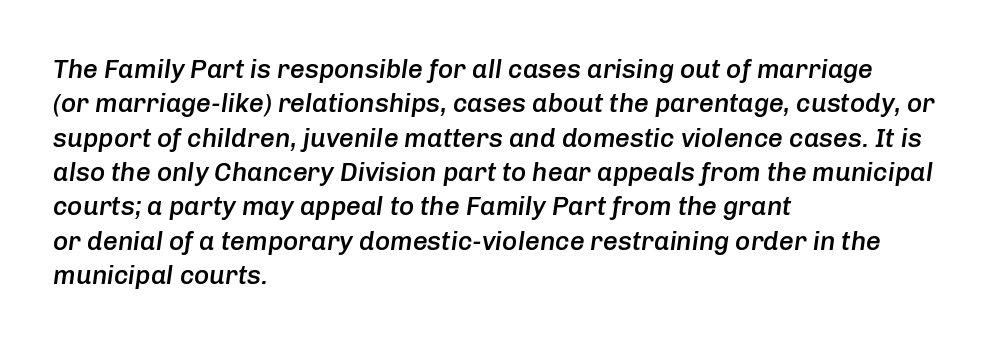
The image shows 26 px text type, italic (leaning right); set left-aligned, normal line spacing (1.32x), normal letter spacing, not underlined.
